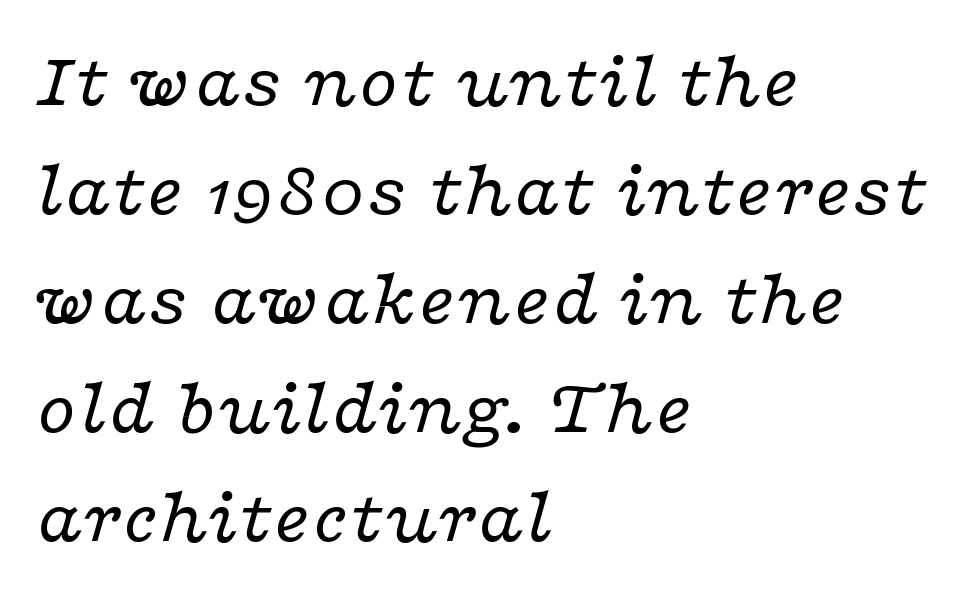
The image shows 79 px regular-weight, wide serif type, italic (leaning right); set left-aligned, normal line spacing (1.38x), normal letter spacing, not underlined; low stroke contrast and a medium x-height.
